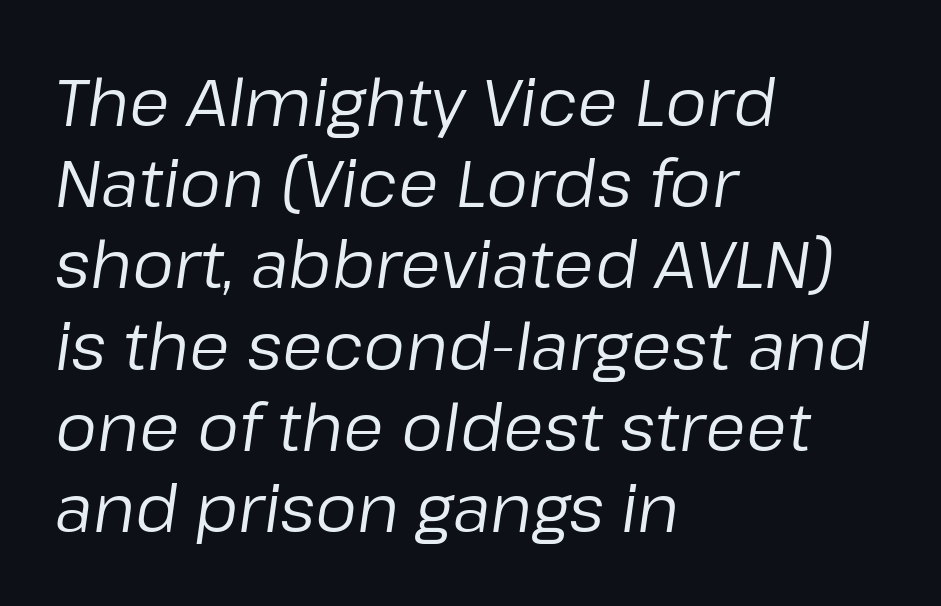
{"italic": "yes", "lean": "right", "slant_degrees": 8, "bold": "no", "weight": "regular", "width": "normal", "stroke_contrast": "low", "x_height": "medium", "monospaced": "no", "underline": "no", "align": "left", "line_spacing_ratio": 1.23, "letter_spacing": "normal", "letter_spacing_em": 0.0, "glyph_px": 66}
